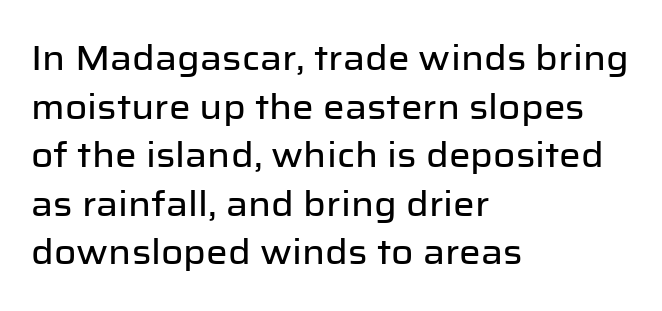
Q: Is the text italic (slanted)? A: No, it is upright.
Q: Is the typeface a serif or a sans-serif typeface? A: Sans-serif.
Q: Is the text underlined? A: No.
Q: How is the paragraph aligned? A: Left-aligned.
Q: Is the spacing between letters normal or unusually wide? A: Normal.
Q: Is the spacing between lines tight, normal or loose? A: Normal.
Q: Width (condensed, normal, or wide)? A: Normal.
Q: Stroke contrast? A: Low.
Q: x-height? A: Medium.
Q: Monospaced? A: No.
